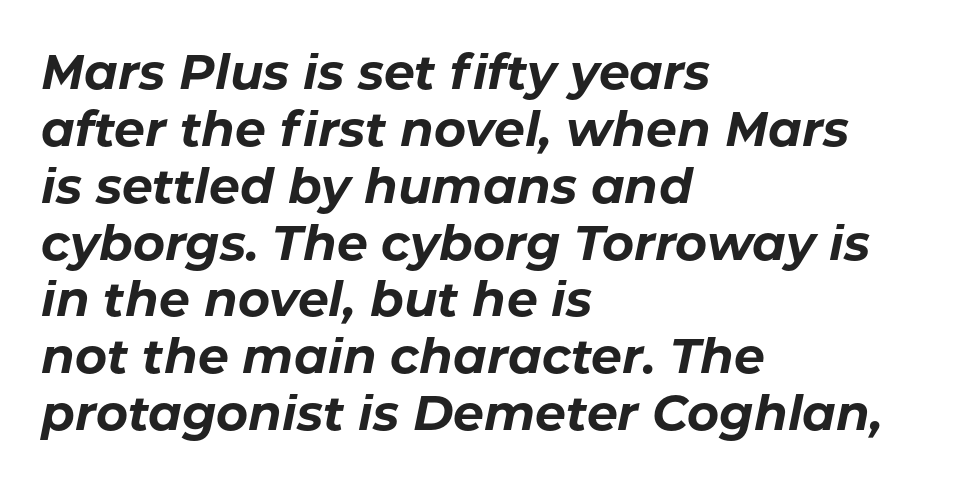
Each row of text sits above clean, open space. How heavy is the stroke? Heavy — this is a bold. Tall strokes in this sample are angled rather than plumb. The paragraph shown leans on its left margin. Each letter keeps its own natural width here, so spacing adapts to shape. Here the glyphs are tracked normally, forming tight word shapes.
